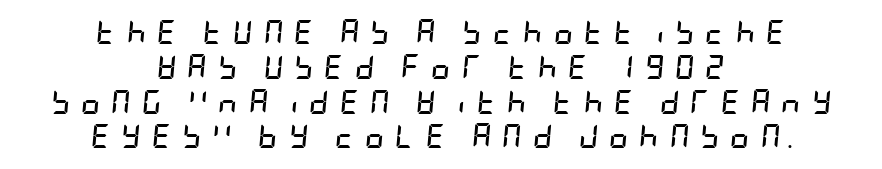
Q: Is the text bold? A: Yes.
Q: Is the text italic (slanted)? A: Yes, it leans right by about 5 degrees.
Q: Is the text underlined? A: No.
Q: How is the paragraph aligned? A: Centered.
Q: Is the spacing between letters normal or unusually wide? A: Unusually wide.
Q: Is the spacing between lines tight, normal or loose? A: Normal.
